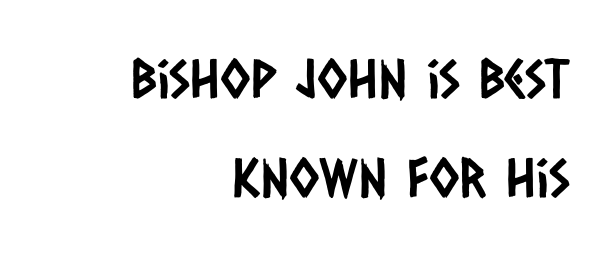
In terms of letterspacing, this is plain default setting. Caption: multi-line text, flush right, ragged left. Is this a sans? Yes — the strokes have no serifs. Beneath every word, the page is bare.
